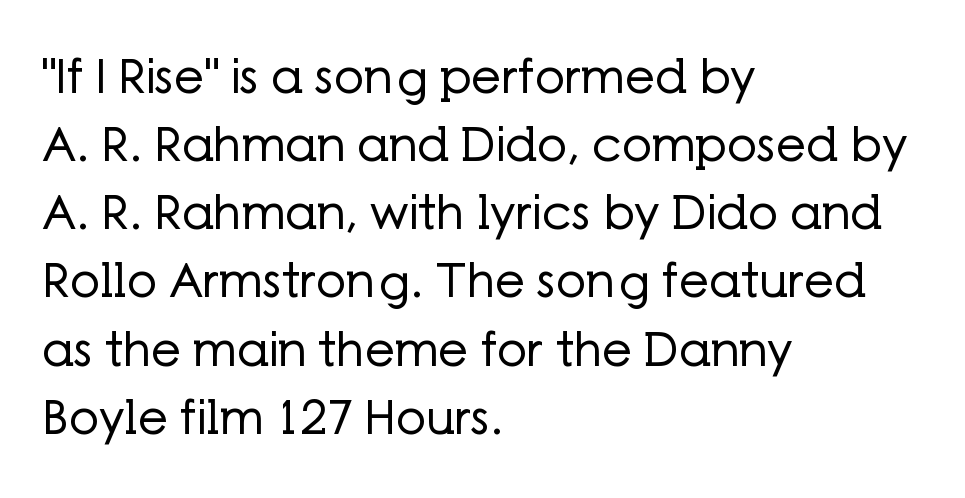
Q: Is the text bold? A: No.
Q: Is the text italic (slanted)? A: No, it is upright.
Q: Is the typeface a serif or a sans-serif typeface? A: Sans-serif.
Q: Is the text underlined? A: No.
Q: How is the paragraph aligned? A: Left-aligned.
Q: Is the spacing between letters normal or unusually wide? A: Normal.
Q: Is the spacing between lines tight, normal or loose? A: Normal.
Q: Width (condensed, normal, or wide)? A: Normal.
Q: Stroke contrast? A: Low.
Q: x-height? A: Medium.
Q: Monospaced? A: No.
